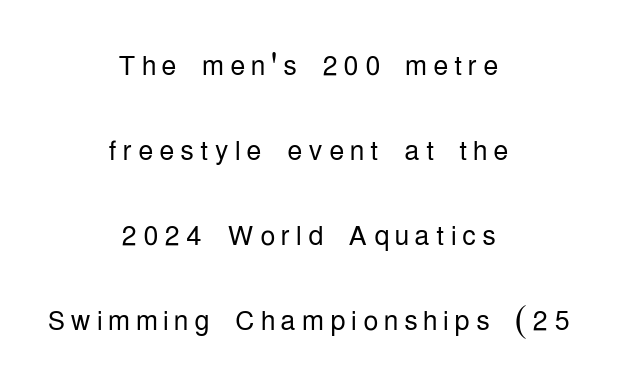
Ink coverage per letter is moderate at most. This is the regular roman posture of the typeface. Both edges are ragged and mirror each other, which tells us the setting is centered. This block would shrink considerably if given ordinary leading; it's expanded now.
